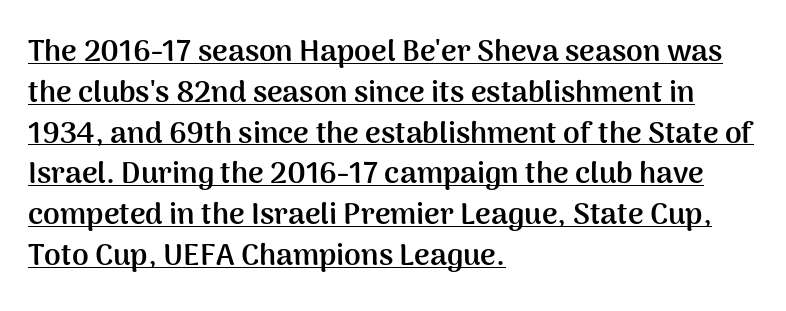
Horizontally, the lines are justified to the leading edge only. Is there an underline? Yes — a line sits under the letters. Looks like regular typesetting: each glyph gets only the width it needs. Italic: no, the glyphs are upright roman.
